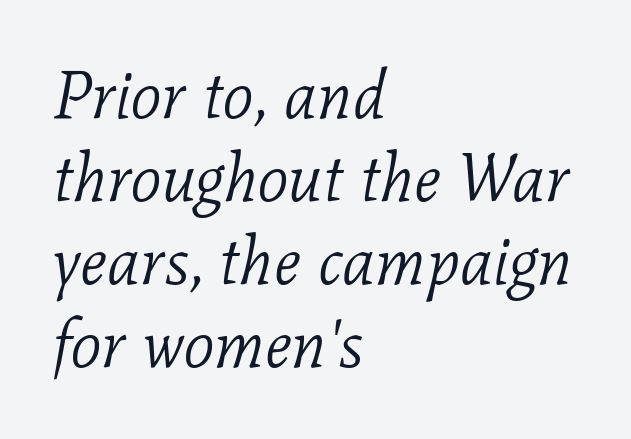
No word sits above an underline. Font category for this specimen: serif. Spacing verdict: proportional, widths tailored to each character. The weight would be labelled regular, book, light, or lighter still.
